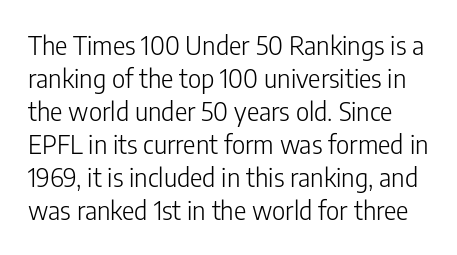
Q: Is the text bold? A: No.
Q: Is the text italic (slanted)? A: No, it is upright.
Q: Is the text underlined? A: No.
Q: Is the spacing between letters normal or unusually wide? A: Normal.
Q: Is the spacing between lines tight, normal or loose? A: Normal.
